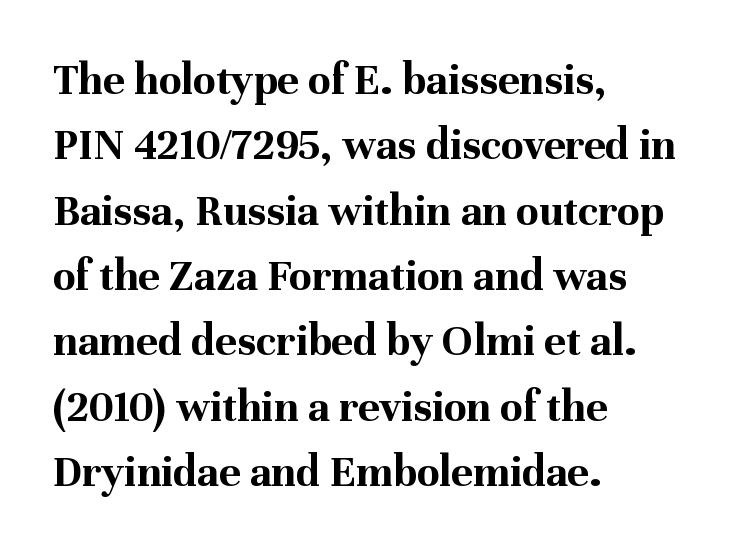
Q: Is the text bold? A: Yes.
Q: Is the text italic (slanted)? A: No, it is upright.
Q: Is the typeface a serif or a sans-serif typeface? A: Serif.
Q: Is the text underlined? A: No.
Q: How is the paragraph aligned? A: Left-aligned.
Q: Is the spacing between letters normal or unusually wide? A: Normal.
Q: Is the spacing between lines tight, normal or loose? A: Normal.
Q: Width (condensed, normal, or wide)? A: Normal.
Q: Stroke contrast? A: Medium.
Q: x-height? A: Medium.
Q: Monospaced? A: No.
